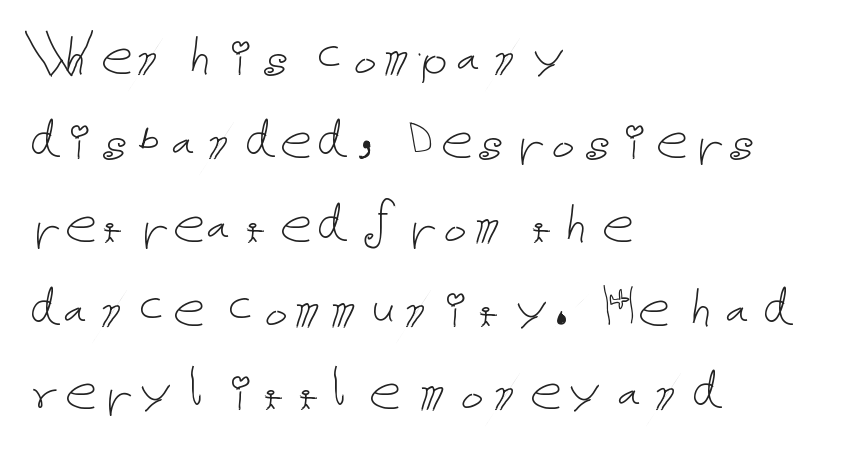
How are the letters spaced? Ordinarily, with no added tracking. The typesetter chose a ragged-right arrangement here. Beneath every word, the page is bare. Does the lettering tilt? It doesn't — this is upright. Stem width sits at or under what a default text font uses.
